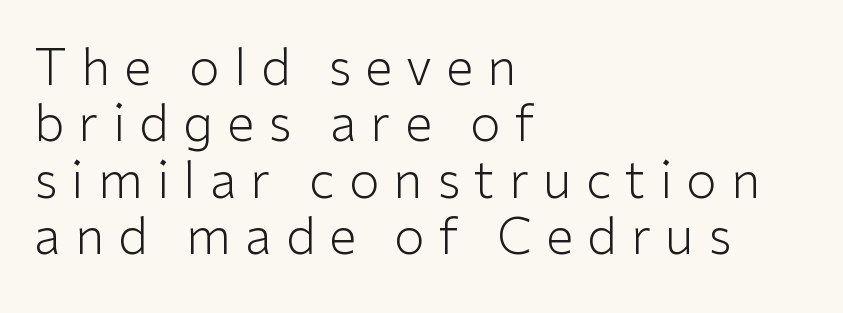
{"serif": "no", "italic": "no", "bold": "no", "weight": "light", "width": "normal", "stroke_contrast": "low", "x_height": "medium", "monospaced": "no", "underline": "no", "align": "left", "line_spacing": "tight", "line_spacing_ratio": 1.13, "letter_spacing": "wide", "letter_spacing_em": 0.28, "glyph_px": 50}
